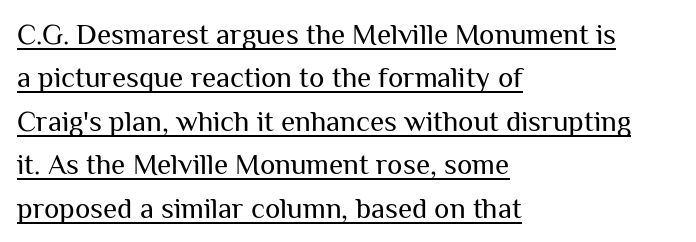
This is not heavy type; no bold has been used. Every stem runs plumb, perpendicular to the baseline. Here the glyphs are tracked normally, forming tight word shapes. What kind of face is this? One without serifs — a sans.
